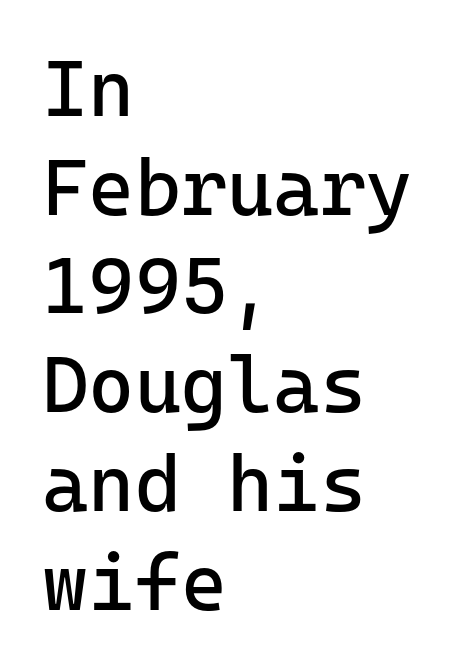
The image shows 79 px regular-weight sans-serif type, upright, monospaced; set left-aligned, normal line spacing (1.25x), normal letter spacing, not underlined; low stroke contrast and a medium x-height.
